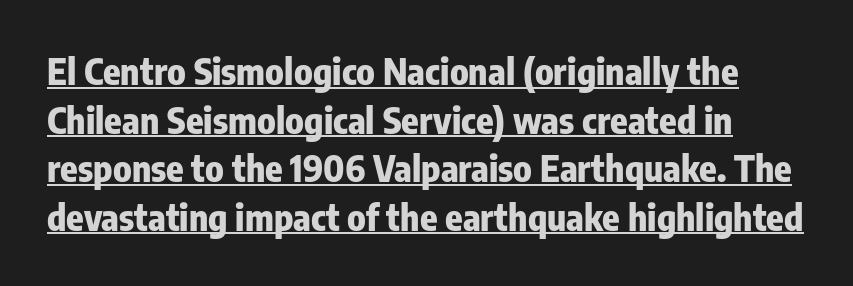
{"serif": "no", "italic": "no", "bold": "yes", "weight": "heavy", "width": "condensed", "stroke_contrast": "low", "x_height": "medium", "monospaced": "no", "underline": "yes", "line_spacing": "normal", "line_spacing_ratio": 1.35, "letter_spacing": "normal", "letter_spacing_em": 0.0, "glyph_px": 36}
